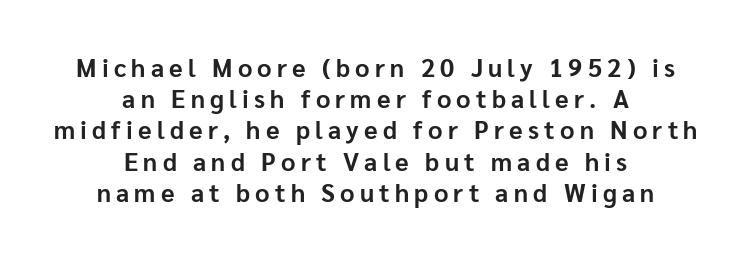
Q: Is the text bold? A: Yes.
Q: Is the text italic (slanted)? A: No, it is upright.
Q: Is the text underlined? A: No.
Q: How is the paragraph aligned? A: Centered.
Q: Is the spacing between letters normal or unusually wide? A: Unusually wide.
Q: Is the spacing between lines tight, normal or loose? A: Normal.
